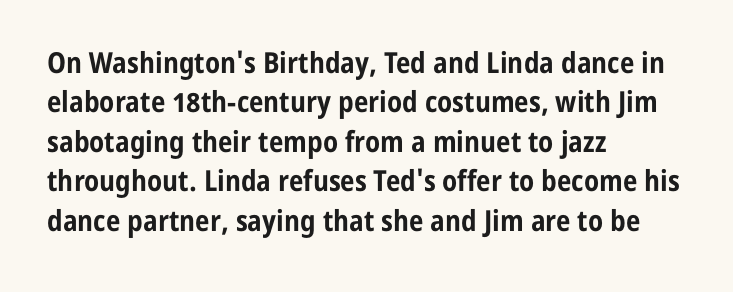
Q: Is the text bold? A: Yes.
Q: Is the text italic (slanted)? A: No, it is upright.
Q: Is the typeface a serif or a sans-serif typeface? A: Sans-serif.
Q: Is the text underlined? A: No.
Q: How is the paragraph aligned? A: Left-aligned.
Q: Is the spacing between letters normal or unusually wide? A: Normal.
Q: Is the spacing between lines tight, normal or loose? A: Normal.
Q: Width (condensed, normal, or wide)? A: Condensed.
Q: Stroke contrast? A: Low.
Q: x-height? A: Medium.
Q: Monospaced? A: No.
